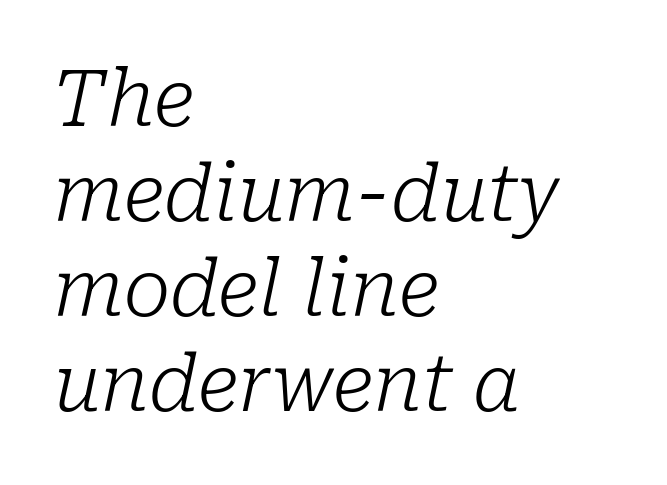
The image shows 78 px light serif type, italic (leaning right); set left-aligned, line spacing 1.22x, normal letter spacing, not underlined; low stroke contrast and a medium x-height.
